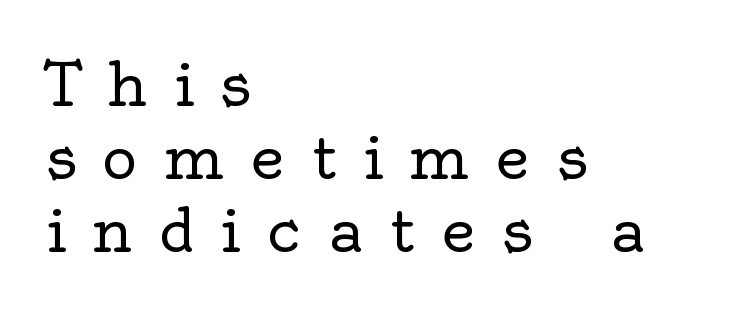
The image shows 60 px regular-weight serif type, upright; set left-aligned, line spacing 1.22x, unusually wide letter spacing (+0.44 em), not underlined; a small x-height.
